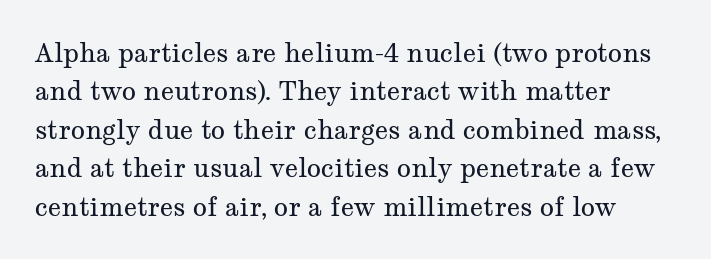
Leftover space on each line is placed entirely after the last word. The font sits on the lighter half of the weight spectrum, regular included. Here the glyphs are tracked normally, forming tight word shapes. Evenly set lines give the paragraph a standard silhouette. The area under the type is left untouched. The letters stand upright; this is a roman face.
